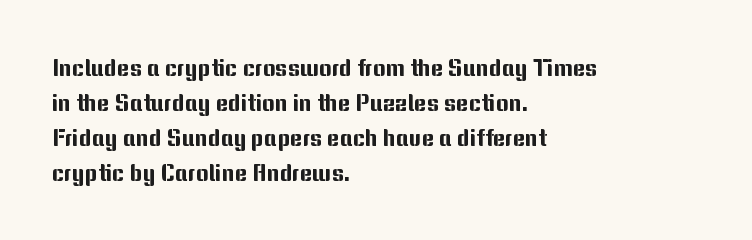
The image shows 24 px text type, upright; set left-aligned, normal line spacing (1.46x), normal letter spacing, not underlined.
